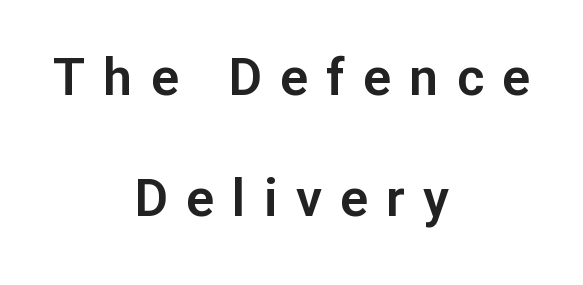
The image shows 52 px sans-serif type, upright; set centered, loose line spacing (2.32x), unusually wide letter spacing (+0.35 em), not underlined; low stroke contrast and a medium x-height.
